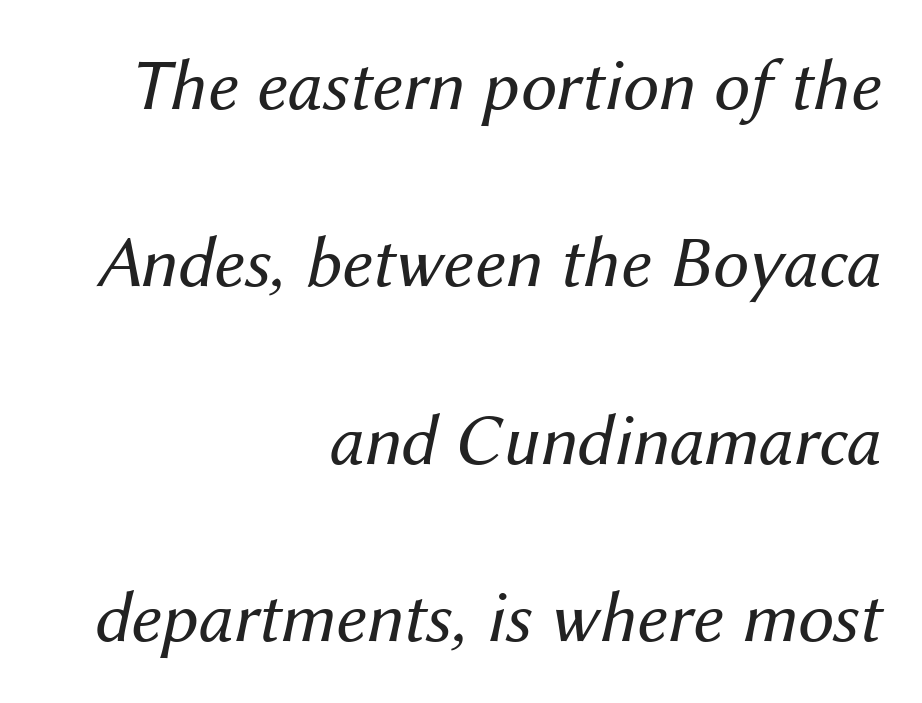
Q: Is the text bold? A: No.
Q: Is the text italic (slanted)? A: Yes, it leans right by about 12 degrees.
Q: Is the text underlined? A: No.
Q: How is the paragraph aligned? A: Right-aligned.
Q: Is the spacing between letters normal or unusually wide? A: Normal.
Q: Is the spacing between lines tight, normal or loose? A: Loose.
Q: Width (condensed, normal, or wide)? A: Normal.
Q: Stroke contrast? A: Medium.
Q: x-height? A: Medium.
Q: Monospaced? A: No.
